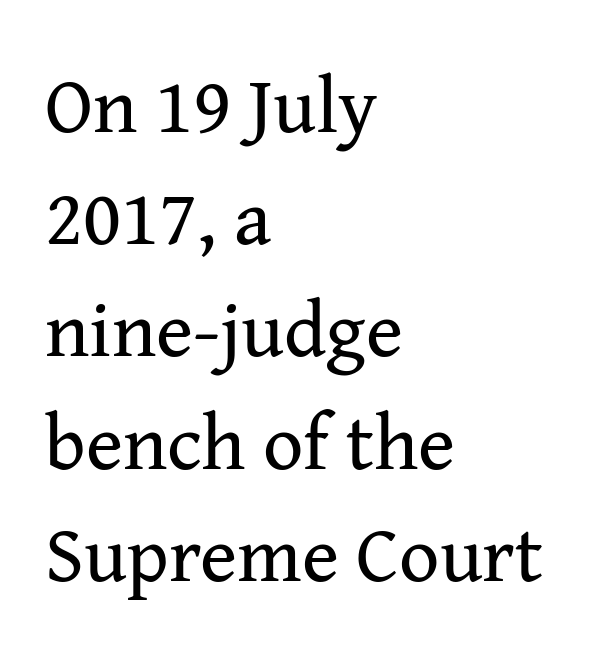
{"serif": "yes", "italic": "no", "bold": "no", "weight": "regular", "width": "normal", "stroke_contrast": "medium", "x_height": "medium", "monospaced": "no", "underline": "no", "align": "left", "line_spacing": "normal", "line_spacing_ratio": 1.42, "letter_spacing": "normal", "letter_spacing_em": 0.0, "glyph_px": 79}
